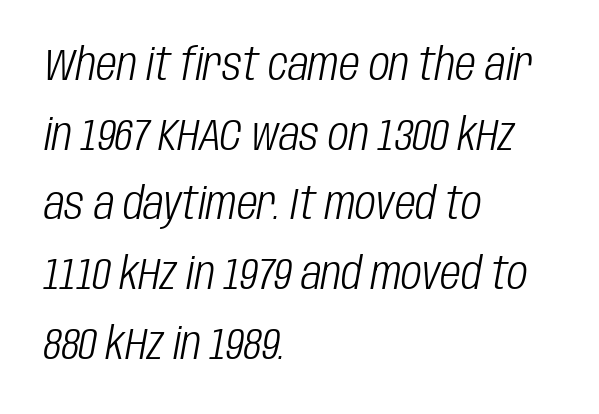
The image shows 45 px light, condensed type, italic (leaning right); set left-aligned, normal line spacing (1.55x), normal letter spacing, not underlined; low stroke contrast and a large x-height.
